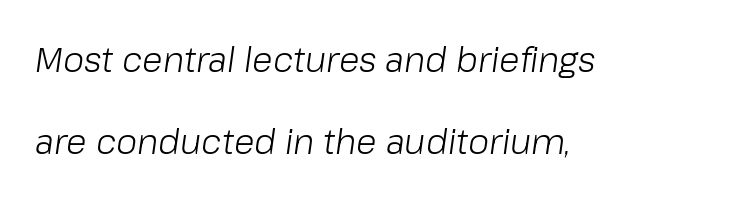
Q: Is the text bold? A: No.
Q: Is the text italic (slanted)? A: Yes, it leans right by about 8 degrees.
Q: Is the text underlined? A: No.
Q: How is the paragraph aligned? A: Left-aligned.
Q: Is the spacing between letters normal or unusually wide? A: Normal.
Q: Is the spacing between lines tight, normal or loose? A: Loose.
Q: Width (condensed, normal, or wide)? A: Normal.
Q: Stroke contrast? A: Low.
Q: x-height? A: Medium.
Q: Monospaced? A: No.
